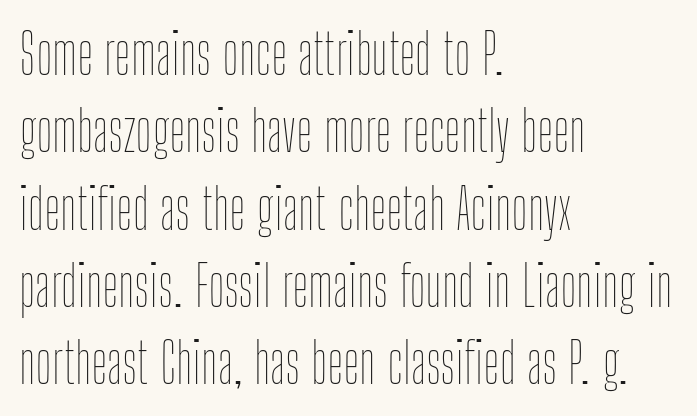
Q: Is the text bold? A: No.
Q: Is the text italic (slanted)? A: No, it is upright.
Q: Is the text underlined? A: No.
Q: How is the paragraph aligned? A: Left-aligned.
Q: Is the spacing between letters normal or unusually wide? A: Normal.
Q: Is the spacing between lines tight, normal or loose? A: Normal.
Q: Width (condensed, normal, or wide)? A: Condensed.
Q: Stroke contrast? A: Low.
Q: x-height? A: Medium.
Q: Monospaced? A: No.
